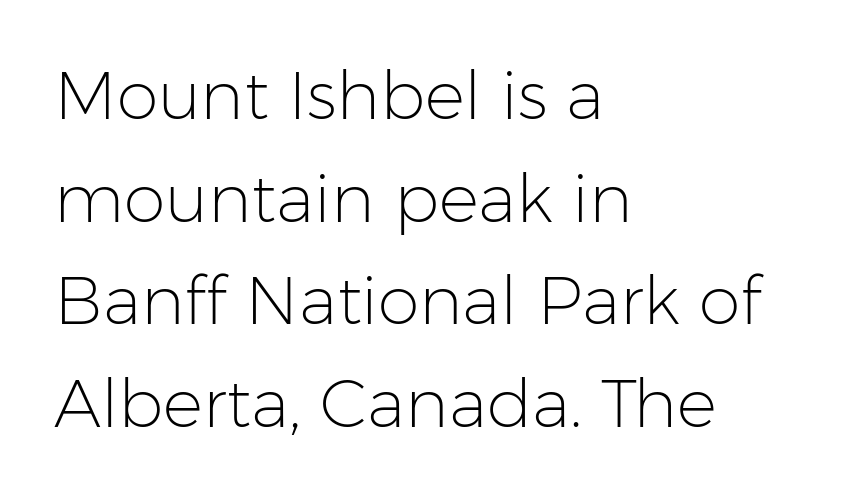
{"serif": "no", "italic": "no", "bold": "no", "weight": "light", "width": "normal", "stroke_contrast": "low", "x_height": "medium", "monospaced": "no", "underline": "no", "align": "left", "line_spacing": "normal", "line_spacing_ratio": 1.53, "letter_spacing": "normal", "letter_spacing_em": 0.0, "glyph_px": 67}
